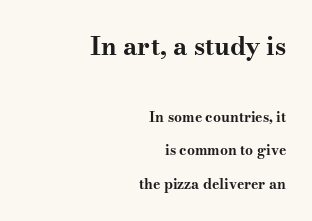
Set as a true bold cut, around the 700 mark. Regarding leading, the lines here are spaced well apart. Italic? Not at all — the glyphs are vertical. One-word summary of the alignment: right. Compare the two chunks: the upper has the greater cap height.
